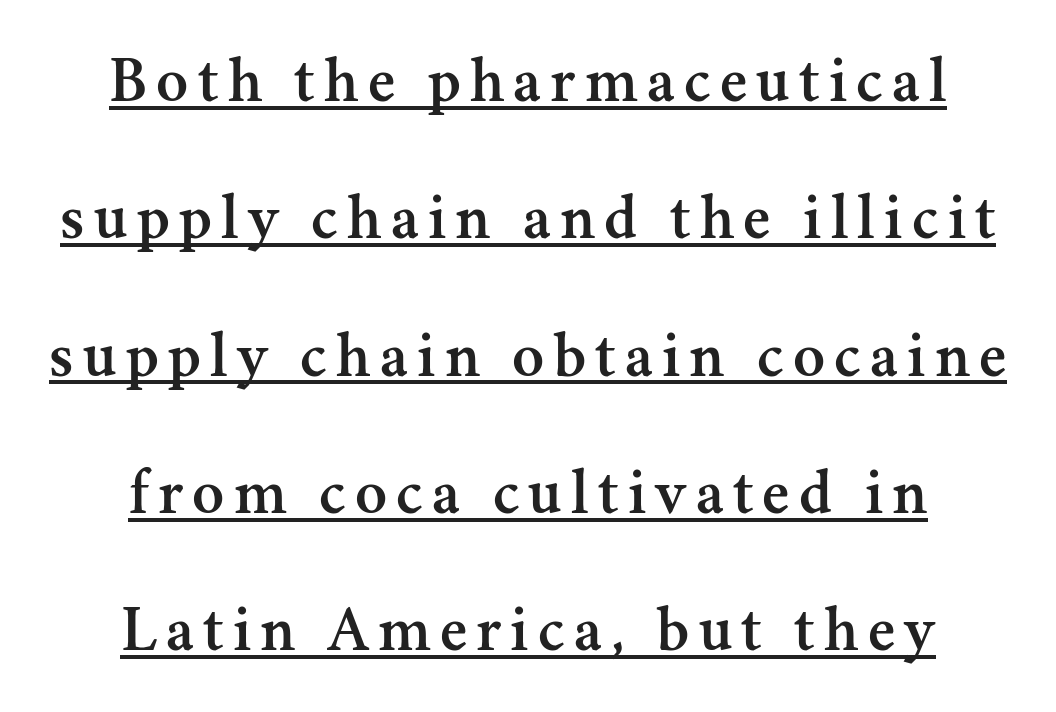
Caption: lettering with a line underneath. Posture: vertical. These lines are composed in type with serifs. What's the leading like? Stretched, with rows far apart. The whitespace from short lines is split evenly between both sides. The rendering uses natural spacing where letterforms have individual widths.
